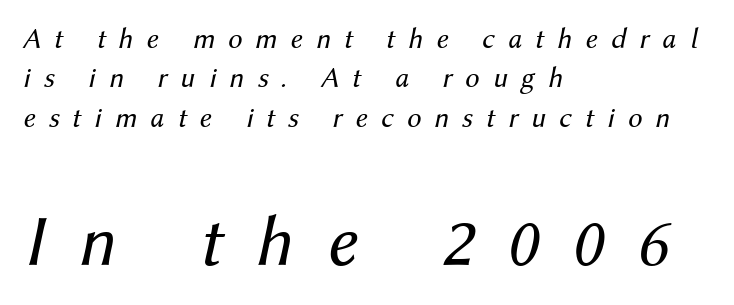
The image shows 73 px regular-weight type, italic (leaning right); set left-aligned, normal line spacing (1.36x), unusually wide letter spacing (+0.45 em), not underlined; the second (bottom) block is 2.52x larger; medium stroke contrast and a medium x-height.
